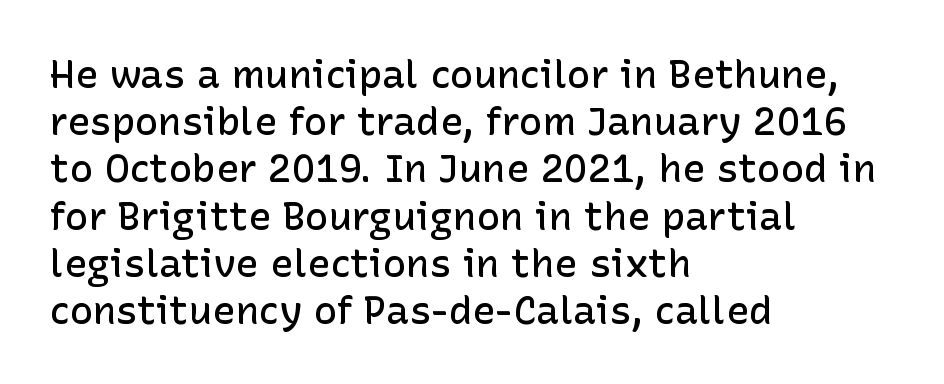
Q: Is the text bold? A: Semi-bold.
Q: Is the text italic (slanted)? A: No, it is upright.
Q: Is the typeface a serif or a sans-serif typeface? A: Sans-serif.
Q: Is the text underlined? A: No.
Q: How is the paragraph aligned? A: Left-aligned.
Q: Is the spacing between letters normal or unusually wide? A: Normal.
Q: Width (condensed, normal, or wide)? A: Normal.
Q: Stroke contrast? A: Low.
Q: x-height? A: Medium.
Q: Monospaced? A: No.
